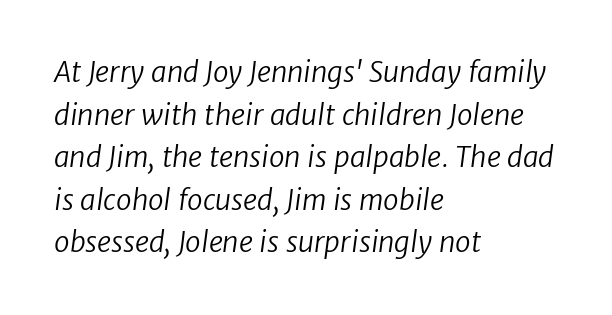
Think of a printed novel: that variable character pitch is what you see here. Alignment: flush left. How are the letters spaced? Ordinarily, with no added tracking. A typesetter would label this face a sans. The strokes are not fattened; the text isn't bold. Quick note: underline off.
